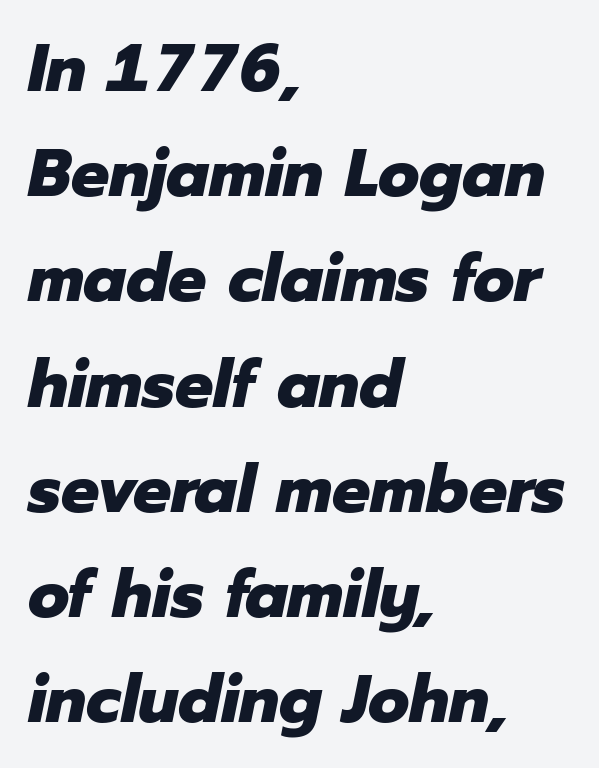
Look at the tracking — it's just the regular setting, nothing added. Lines of text with bare space underneath. This rendering uses left alignment, leaving the right contour irregular. Does the lettering tilt? It does — this is italic.
